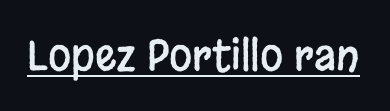
{"serif": "no", "italic": "no", "width": "condensed", "stroke_contrast": "low", "x_height": "large", "monospaced": "no", "underline": "yes", "letter_spacing": "normal", "letter_spacing_em": 0.0, "glyph_px": 42}
